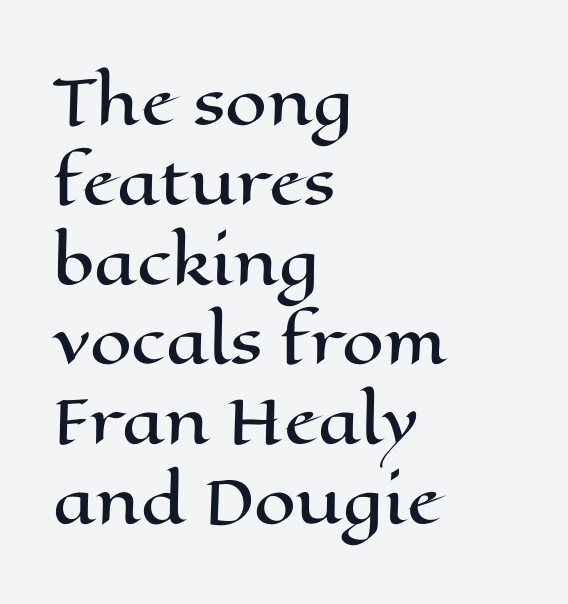
Q: Is the text italic (slanted)? A: No, it is upright.
Q: Is the text underlined? A: No.
Q: How is the paragraph aligned? A: Left-aligned.
Q: Is the spacing between letters normal or unusually wide? A: Normal.
Q: Is the spacing between lines tight, normal or loose? A: Normal.
Q: Width (condensed, normal, or wide)? A: Wide.
Q: Stroke contrast? A: High.
Q: x-height? A: Medium.
Q: Monospaced? A: No.
